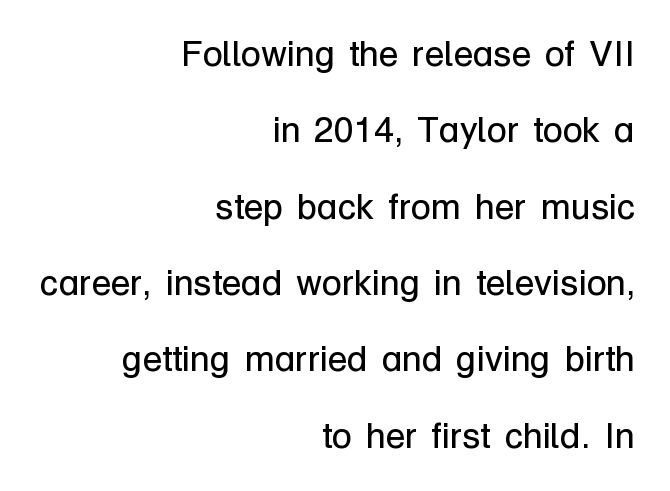
Q: Is the text bold? A: No.
Q: Is the text italic (slanted)? A: No, it is upright.
Q: Is the typeface a serif or a sans-serif typeface? A: Sans-serif.
Q: Is the text underlined? A: No.
Q: How is the paragraph aligned? A: Right-aligned.
Q: Is the spacing between letters normal or unusually wide? A: Normal.
Q: Is the spacing between lines tight, normal or loose? A: Loose.
Q: Width (condensed, normal, or wide)? A: Normal.
Q: Stroke contrast? A: Low.
Q: x-height? A: Medium.
Q: Monospaced? A: No.
